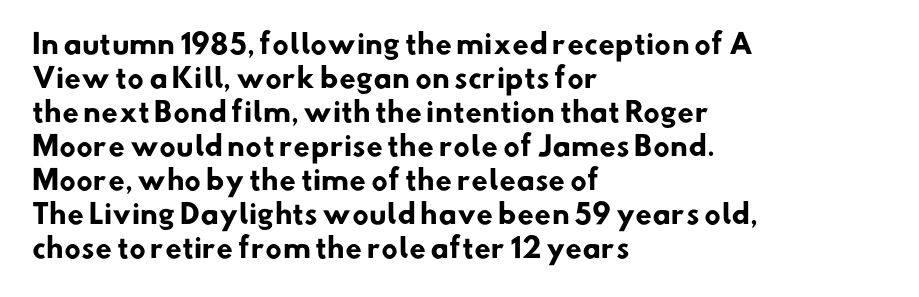
The image shows 27 px bold type; set left-aligned, normal line spacing (1.26x), normal letter spacing, not underlined.
